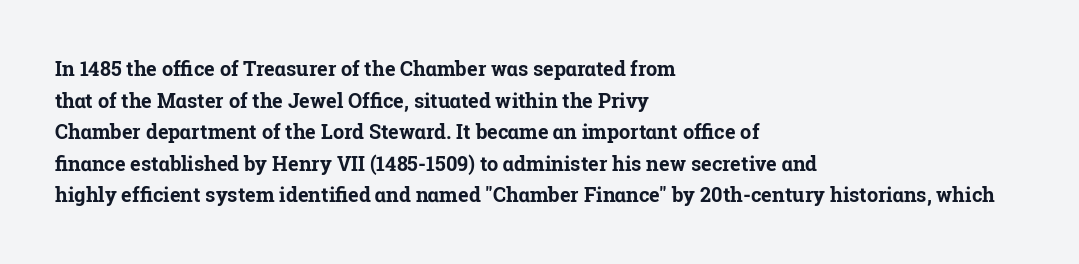
If you drew a line through each stem, it would be perfectly vertical. Nobody drew a line under any word here. A full-strength bold gives these letters their thick strokes. Honestly, the letter spacing is just normal — you wouldn't notice it. Left-aligned paragraph, ragged on the right.
